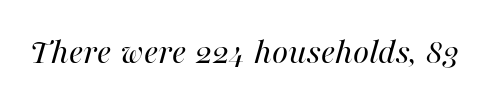
The image shows 37 px regular-weight type, italic (leaning right); set normal letter spacing, not underlined; high stroke contrast and a medium x-height.
